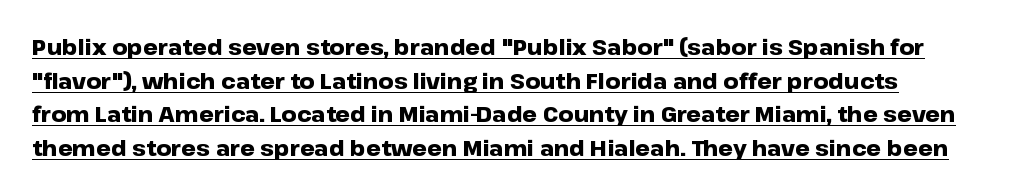
This is the regular roman posture of the typeface. Is there an underline? Yes — a line sits under the letters. Here the glyphs are tracked normally, forming tight word shapes. Weight: bold. Baseline-to-baseline distance is the conventional proportion of letter height.
